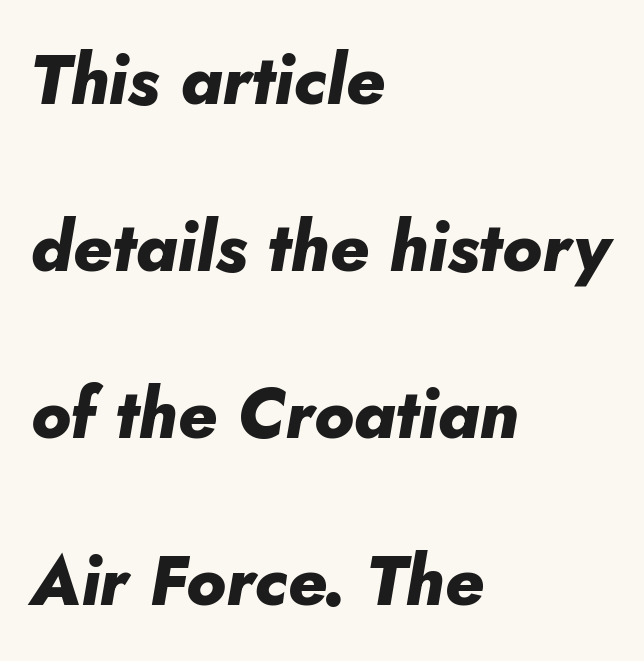
Q: Is the text bold? A: Yes.
Q: Is the text italic (slanted)? A: Yes, it leans right by about 5 degrees.
Q: Is the text underlined? A: No.
Q: How is the paragraph aligned? A: Left-aligned.
Q: Is the spacing between letters normal or unusually wide? A: Normal.
Q: Is the spacing between lines tight, normal or loose? A: Loose.
Q: Width (condensed, normal, or wide)? A: Normal.
Q: Stroke contrast? A: Low.
Q: x-height? A: Small.
Q: Monospaced? A: No.
